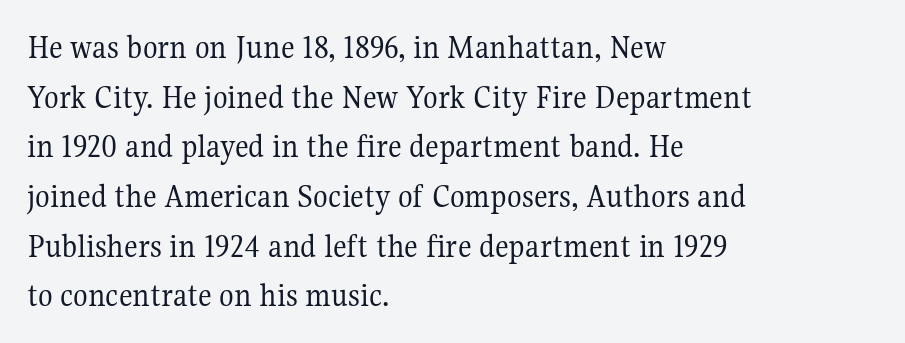
Q: Is the text bold? A: No.
Q: Is the text italic (slanted)? A: No, it is upright.
Q: Is the typeface a serif or a sans-serif typeface? A: Serif.
Q: Is the text underlined? A: No.
Q: How is the paragraph aligned? A: Left-aligned.
Q: Is the spacing between letters normal or unusually wide? A: Normal.
Q: Is the spacing between lines tight, normal or loose? A: Normal.
Q: Width (condensed, normal, or wide)? A: Normal.
Q: Stroke contrast? A: Medium.
Q: x-height? A: Medium.
Q: Monospaced? A: No.
